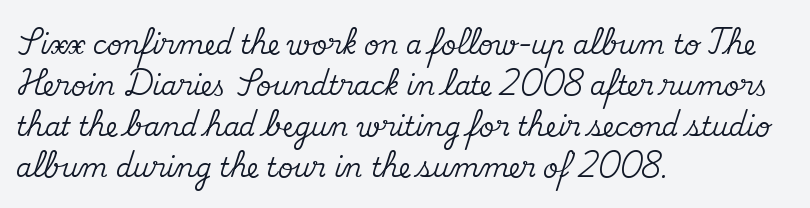
Descenders hang freely into open space. Alignment: flush left. Leading: standard. The letterforms sit shoulder to shoulder at normal distance.
